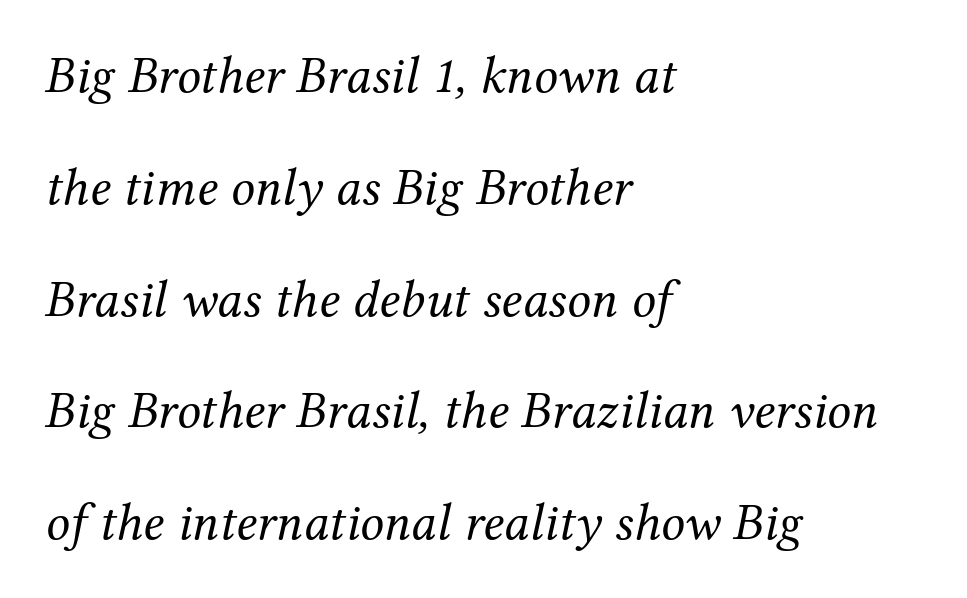
The image shows 53 px regular-weight serif type, italic (leaning right); set left-aligned, loose line spacing (2.11x), normal letter spacing, not underlined; medium stroke contrast and a medium x-height.
